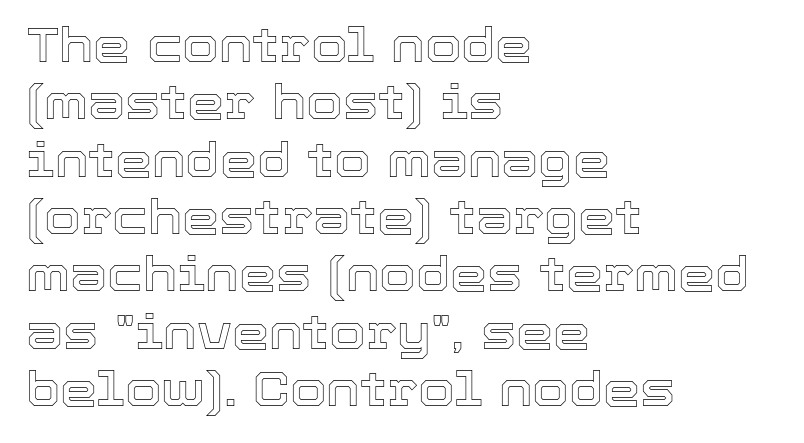
The image shows 47 px text type, upright; set left-aligned, line spacing 1.22x, normal letter spacing, not underlined; a medium x-height.
